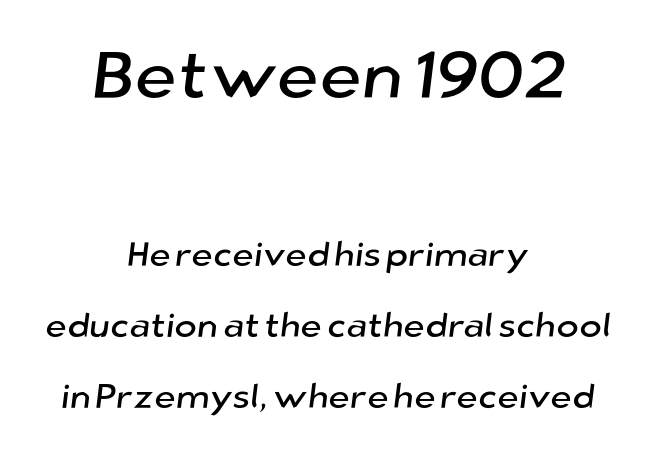
The image shows 67 px sans-serif type; set centered, loose line spacing (2.09x), normal letter spacing, not underlined; the first (top) block is 1.97x larger; low stroke contrast and a medium x-height.
